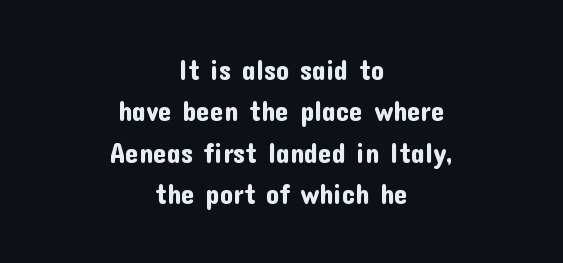
Q: Is the text italic (slanted)? A: No, it is upright.
Q: Is the text underlined? A: No.
Q: How is the paragraph aligned? A: Centered.
Q: Is the spacing between letters normal or unusually wide? A: Normal.
Q: Is the spacing between lines tight, normal or loose? A: Normal.
